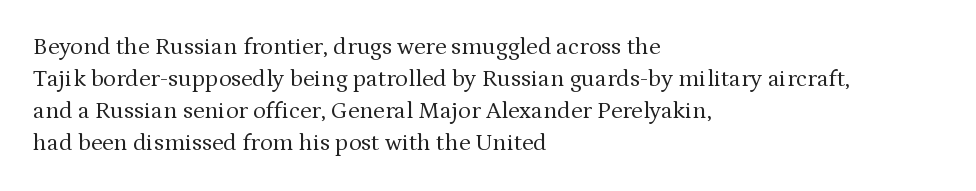
Q: Is the text bold? A: No.
Q: Is the text italic (slanted)? A: No, it is upright.
Q: Is the text underlined? A: No.
Q: How is the paragraph aligned? A: Left-aligned.
Q: Is the spacing between letters normal or unusually wide? A: Normal.
Q: Is the spacing between lines tight, normal or loose? A: Normal.
